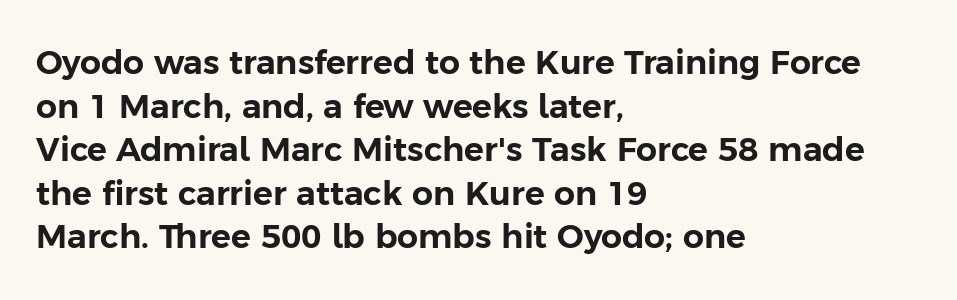
The passage shown is typed in a proportional face where columns would drift. Evenly set lines give the paragraph a standard silhouette. Where is the straight margin? On the left. This rendering features lettering with no underline. Posture: straight, roman, zero tilt.
